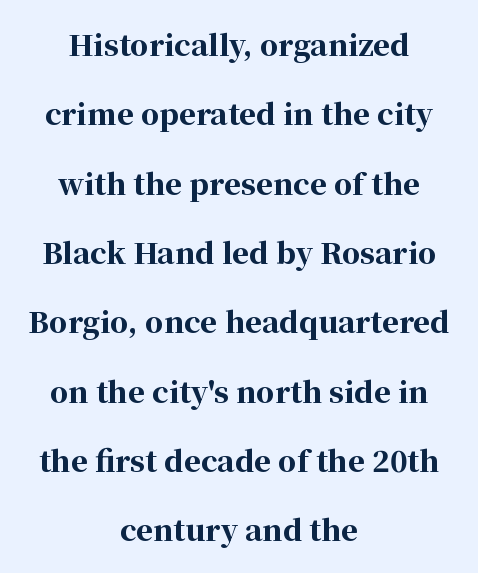
{"serif": "yes", "italic": "no", "bold": "yes", "weight": "bold", "width": "normal", "stroke_contrast": "high", "x_height": "medium", "monospaced": "no", "underline": "no", "align": "center", "line_spacing": "loose", "line_spacing_ratio": 2.39, "letter_spacing": "normal", "letter_spacing_em": 0.0, "glyph_px": 29}
